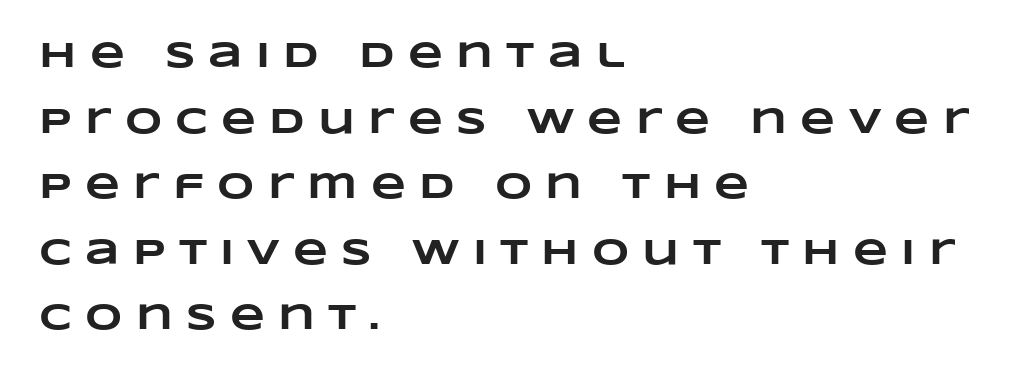
The image shows 36 px heavy, wide type; set left-aligned, line spacing 1.82x, unusually wide letter spacing (+0.37 em), not underlined; low stroke contrast and a large x-height.
